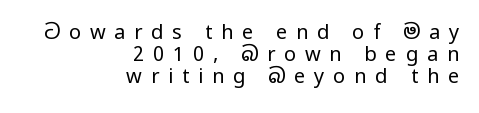
Q: Is the text bold? A: No.
Q: Is the text italic (slanted)? A: No, it is upright.
Q: Is the text underlined? A: No.
Q: How is the paragraph aligned? A: Right-aligned.
Q: Is the spacing between letters normal or unusually wide? A: Unusually wide.
Q: Is the spacing between lines tight, normal or loose? A: Tight.
